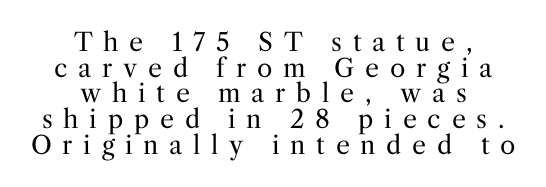
Q: Is the text bold? A: No.
Q: Is the text italic (slanted)? A: No, it is upright.
Q: Is the text underlined? A: No.
Q: How is the paragraph aligned? A: Centered.
Q: Is the spacing between letters normal or unusually wide? A: Unusually wide.
Q: Is the spacing between lines tight, normal or loose? A: Tight.
